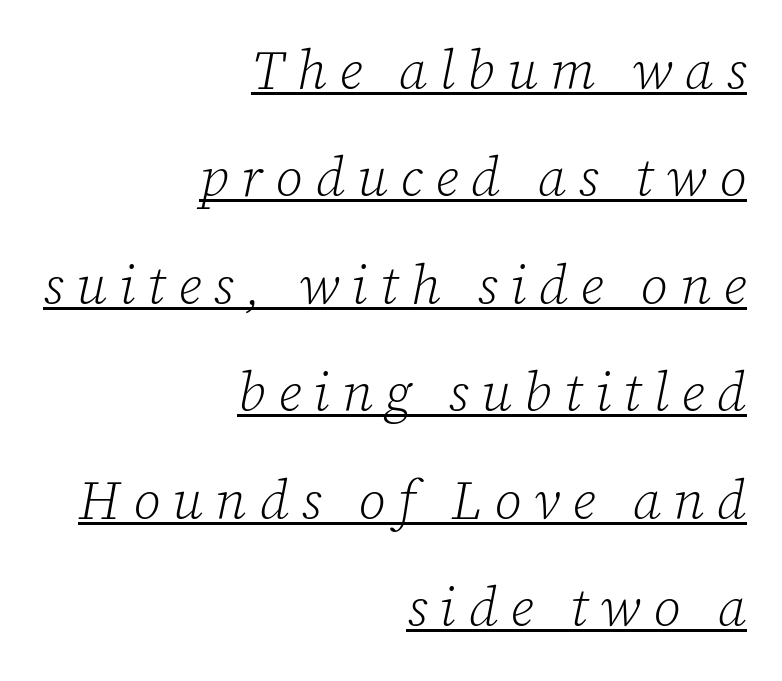
The image shows 54 px light serif type, italic (leaning right); set right-aligned, loose line spacing (1.99x), unusually wide letter spacing (+0.23 em), underlined; low stroke contrast and a medium x-height.
